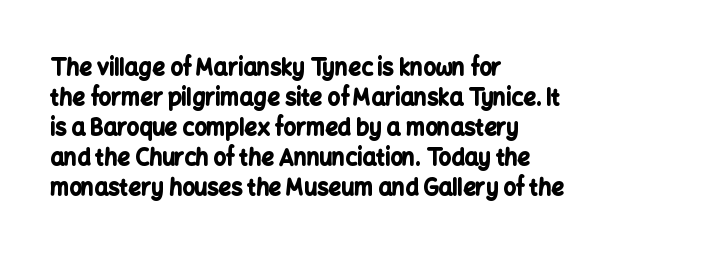
Q: Is the text bold? A: Yes.
Q: Is the text italic (slanted)? A: No, it is upright.
Q: Is the text underlined? A: No.
Q: How is the paragraph aligned? A: Left-aligned.
Q: Is the spacing between letters normal or unusually wide? A: Normal.
Q: Is the spacing between lines tight, normal or loose? A: Normal.
